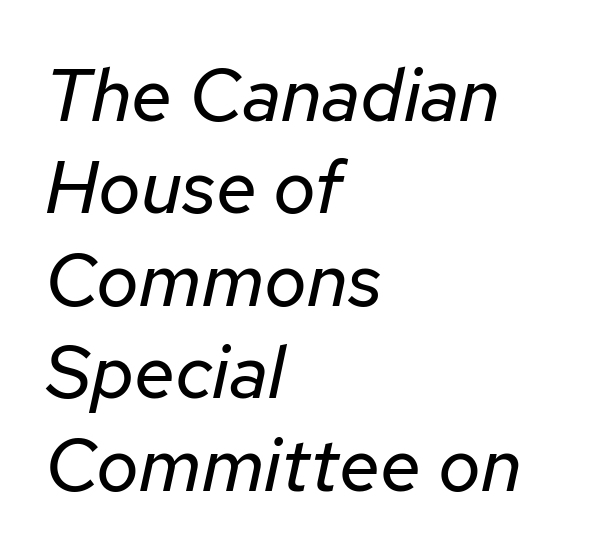
Q: Is the text bold? A: No.
Q: Is the text italic (slanted)? A: Yes, it leans right by about 12 degrees.
Q: Is the text underlined? A: No.
Q: How is the paragraph aligned? A: Left-aligned.
Q: Is the spacing between letters normal or unusually wide? A: Normal.
Q: Is the spacing between lines tight, normal or loose? A: Normal.
Q: Width (condensed, normal, or wide)? A: Normal.
Q: Stroke contrast? A: Low.
Q: x-height? A: Medium.
Q: Monospaced? A: No.
